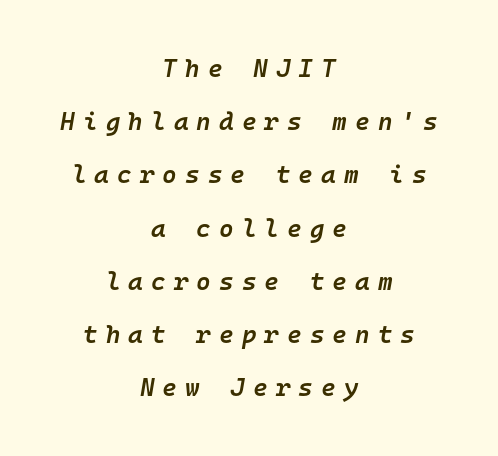
{"italic": "yes", "lean": "right", "slant_degrees": 10, "bold": "semi", "underline": "no", "align": "center", "line_spacing": "loose", "line_spacing_ratio": 2.13, "letter_spacing": "wide", "letter_spacing_em": 0.32, "glyph_px": 25}
